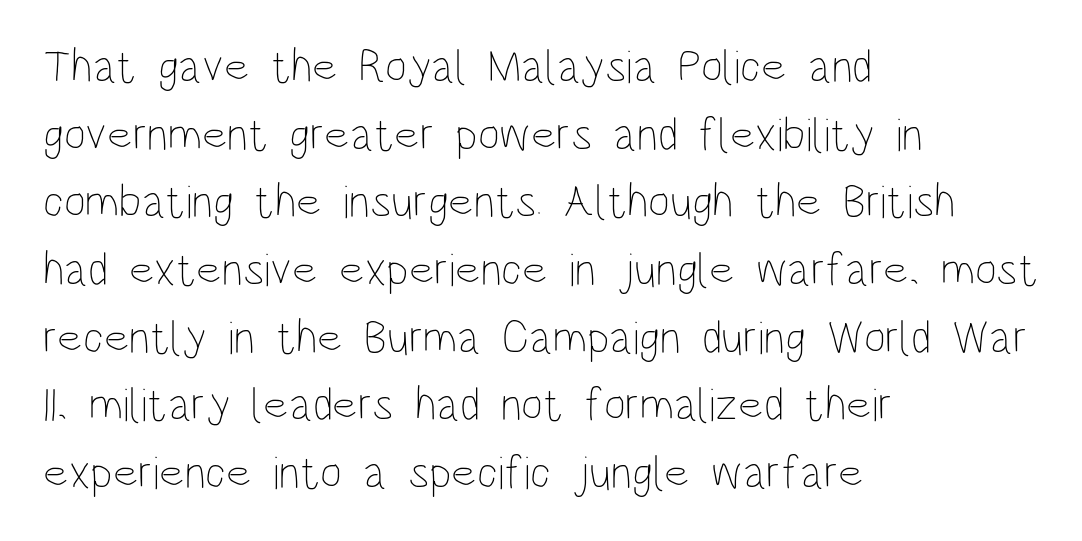
Notice how the passage keeps a crisp vertical edge on the left only. Between one letter and the next there's only the usual sliver of space. The face used here is proportionally spaced, like ordinary book or web type. The lettering holds an erect, upright posture throughout.
